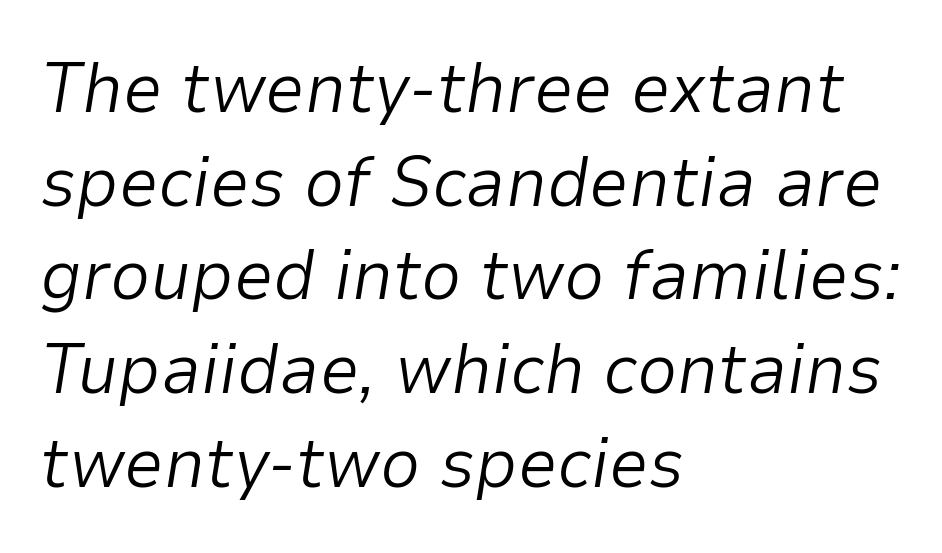
The image shows 71 px light type, italic (leaning right); set left-aligned, normal line spacing (1.32x), normal letter spacing, not underlined; low stroke contrast and a medium x-height.
